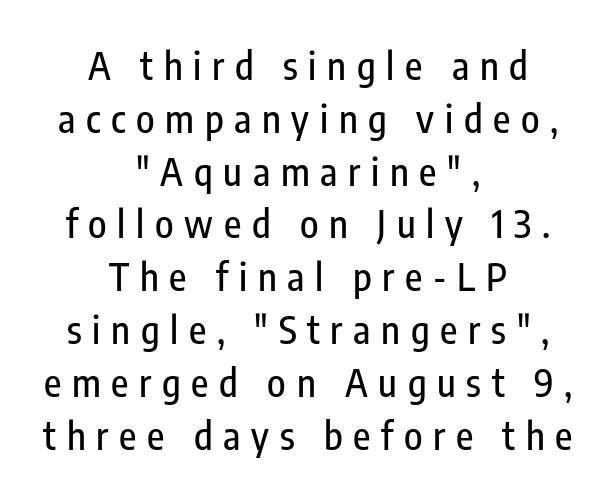
Q: Is the text italic (slanted)? A: No, it is upright.
Q: Is the typeface a serif or a sans-serif typeface? A: Sans-serif.
Q: Is the text underlined? A: No.
Q: How is the paragraph aligned? A: Centered.
Q: Is the spacing between letters normal or unusually wide? A: Unusually wide.
Q: Is the spacing between lines tight, normal or loose? A: Normal.
Q: Width (condensed, normal, or wide)? A: Condensed.
Q: Stroke contrast? A: Low.
Q: x-height? A: Medium.
Q: Monospaced? A: No.
